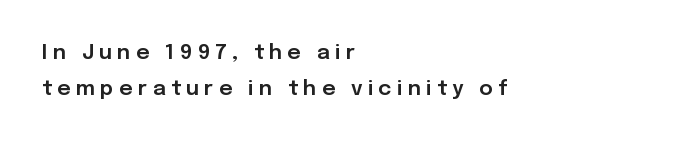
{"italic": "no", "underline": "no", "align": "left", "line_spacing_ratio": 1.71, "letter_spacing": "wide", "letter_spacing_em": 0.25, "glyph_px": 21}
